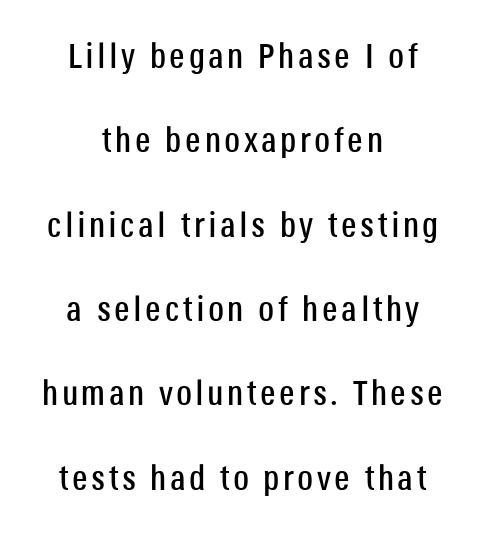
{"serif": "no", "italic": "no", "width": "condensed", "stroke_contrast": "low", "x_height": "large", "monospaced": "no", "underline": "no", "align": "center", "line_spacing": "loose", "line_spacing_ratio": 2.41, "glyph_px": 35}
